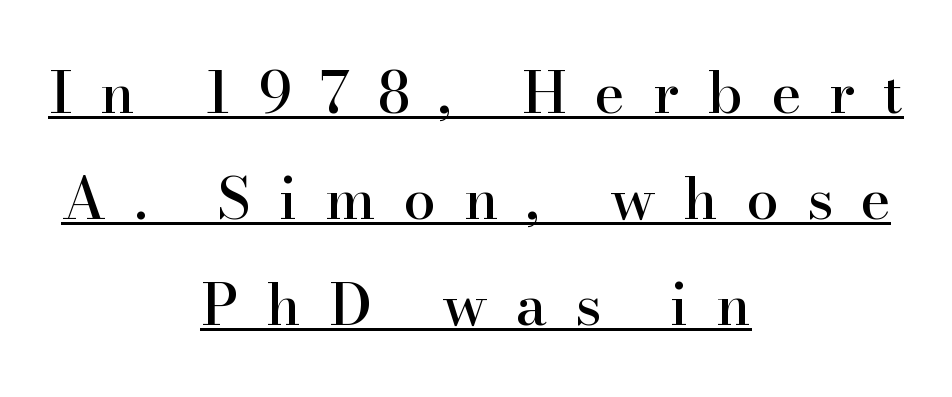
Words appear elongated and porous because spacing is wide. The rendering uses natural spacing where letterforms have individual widths. Short and long lines alike share a common midpoint. A typesetter would label this face a serif. Notice how a bar underscores the lettering throughout. Do the letters lean? They stand straight.
